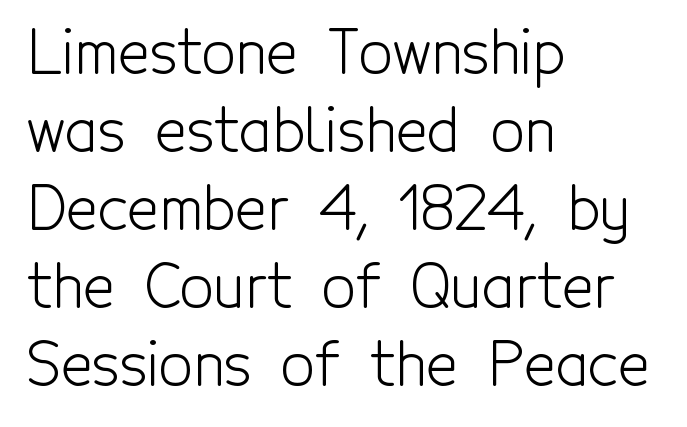
The image shows 60 px light, condensed sans-serif type, upright; set left-aligned, normal line spacing (1.3x), normal letter spacing, not underlined; a medium x-height.
